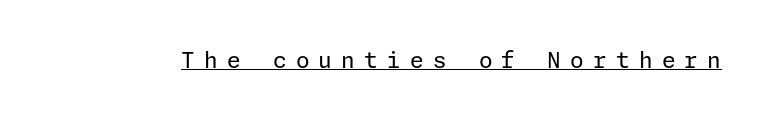
The letterforms stand isolated, each surrounded by extra space. Check the space under the baseline: a stroke is drawn there. These lines were composed using upright roman letters. Is this a heavy cut? Hardly; it is regular or lighter.
